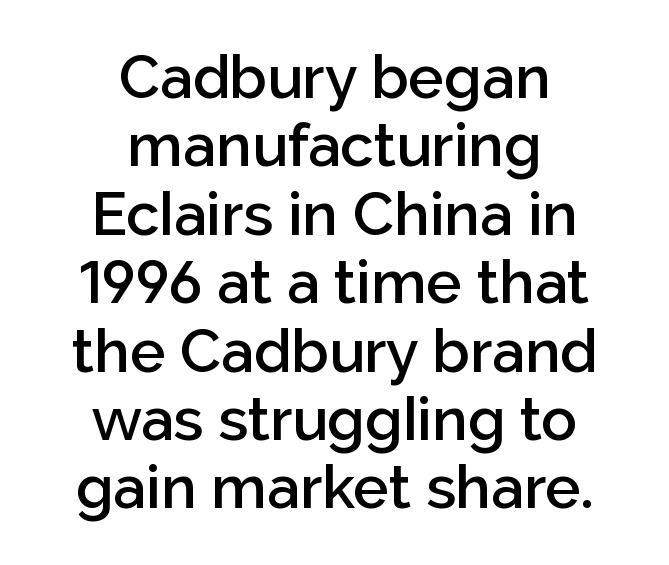
{"serif": "no", "italic": "no", "bold": "semi", "weight": "semibold", "width": "normal", "stroke_contrast": "low", "x_height": "medium", "monospaced": "no", "underline": "no", "align": "center", "line_spacing": "tight", "line_spacing_ratio": 1.14, "letter_spacing": "normal", "letter_spacing_em": 0.0, "glyph_px": 60}
